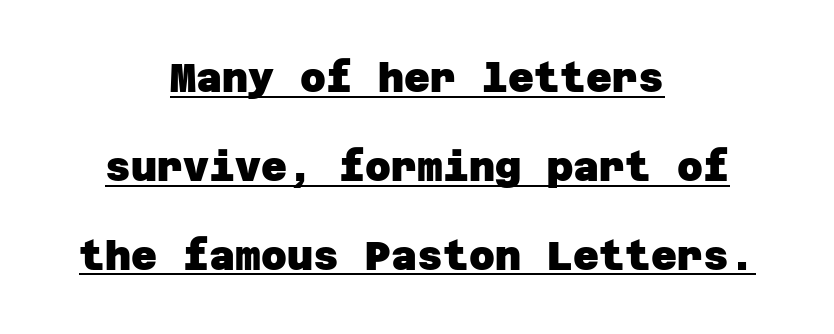
The image shows 40 px heavy sans-serif type; set centered, loose line spacing (2.22x), normal letter spacing, underlined; low stroke contrast and a large x-height.
